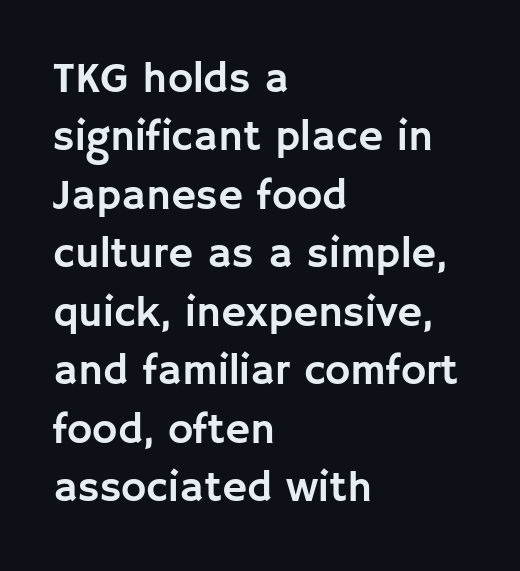
{"serif": "no", "italic": "no", "width": "normal", "stroke_contrast": "low", "x_height": "large", "monospaced": "no", "underline": "no", "align": "left", "line_spacing": "normal", "line_spacing_ratio": 1.36, "letter_spacing": "normal", "letter_spacing_em": 0.0, "glyph_px": 43}
